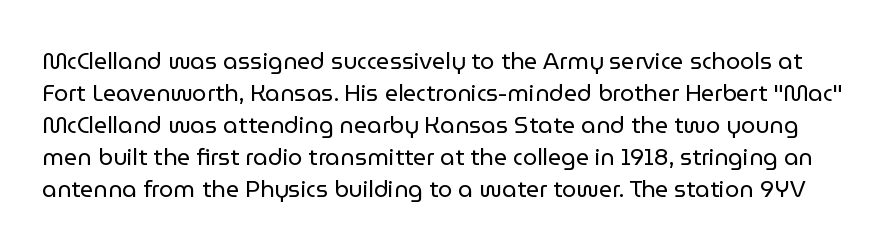
{"italic": "no", "bold": "no", "underline": "no", "line_spacing": "normal", "line_spacing_ratio": 1.39, "letter_spacing": "normal", "letter_spacing_em": 0.0, "glyph_px": 23}
